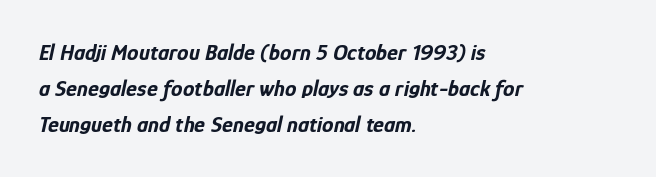
The image shows 23 px bold type, italic (leaning right); set left-aligned, normal line spacing (1.56x), normal letter spacing, not underlined.
